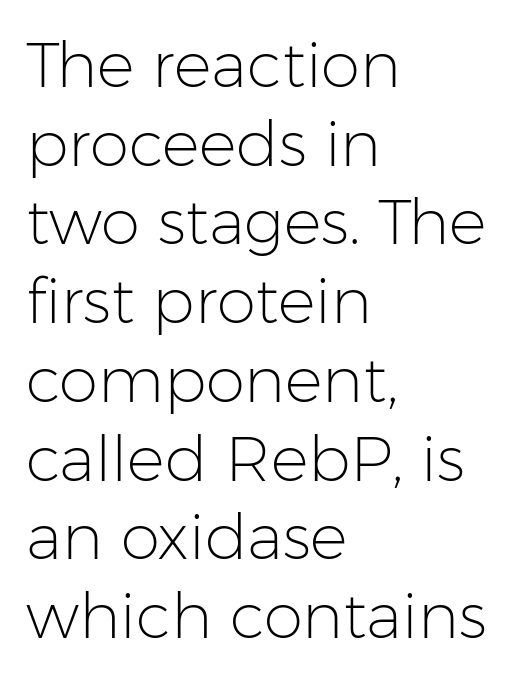
The image shows 63 px light sans-serif type, upright; set left-aligned, normal line spacing (1.25x), normal letter spacing, not underlined; low stroke contrast and a medium x-height.
